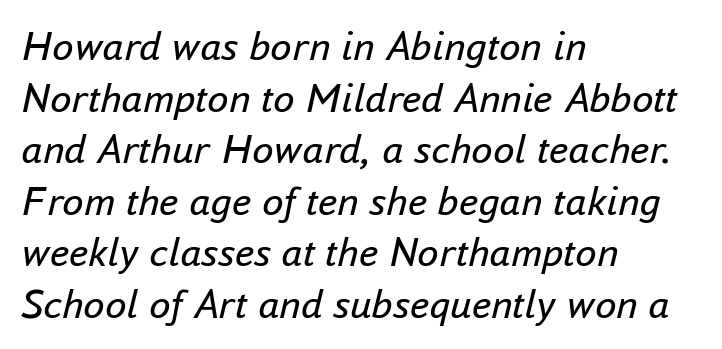
The image shows 43 px regular-weight type, italic (leaning right); set left-aligned, line spacing 1.2x, normal letter spacing, not underlined; low stroke contrast and a small x-height.
